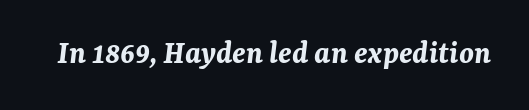
{"italic": "yes", "lean": "right", "slant_degrees": 7, "bold": "yes", "weight": "bold", "width": "normal", "stroke_contrast": "medium", "x_height": "medium", "monospaced": "no", "underline": "no", "letter_spacing": "normal", "letter_spacing_em": 0.0, "glyph_px": 33}
